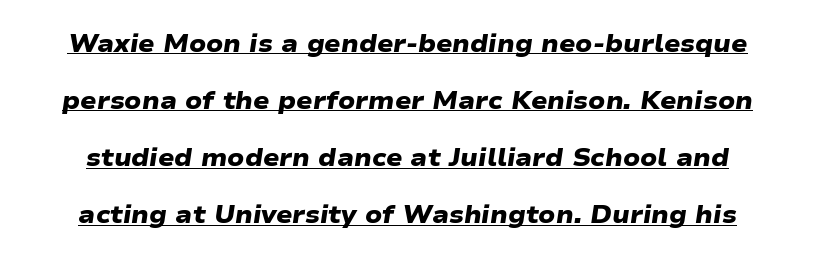
{"bold": "yes", "underline": "yes", "line_spacing": "loose", "line_spacing_ratio": 2.38, "letter_spacing": "normal", "letter_spacing_em": 0.0, "glyph_px": 24}
